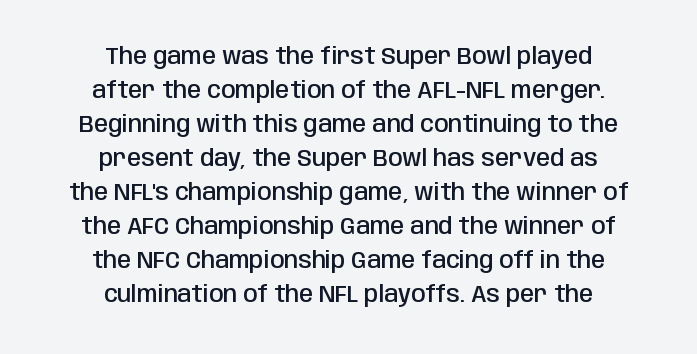
Q: Is the text bold? A: Semi-bold.
Q: Is the text italic (slanted)? A: No, it is upright.
Q: Is the text underlined? A: No.
Q: How is the paragraph aligned? A: Centered.
Q: Is the spacing between letters normal or unusually wide? A: Normal.
Q: Is the spacing between lines tight, normal or loose? A: Normal.
